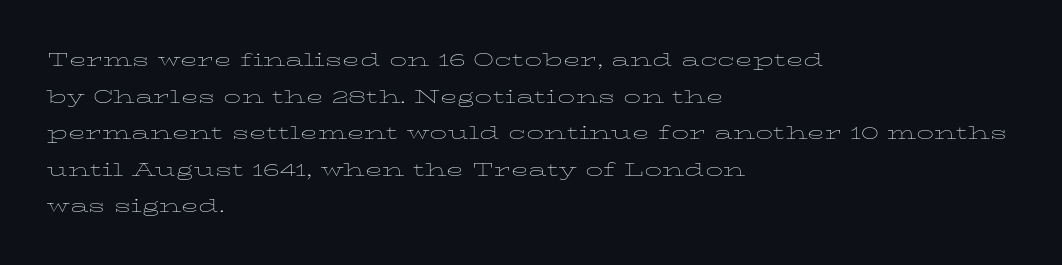
Notice how descenders clear the ascenders below comfortably — that's standard leading. Heft: none added — not bold. Posture: upright roman. The tracking reads as untouched default to a designer's eye. If you drew a ruler down the left edge, every line would touch it.
